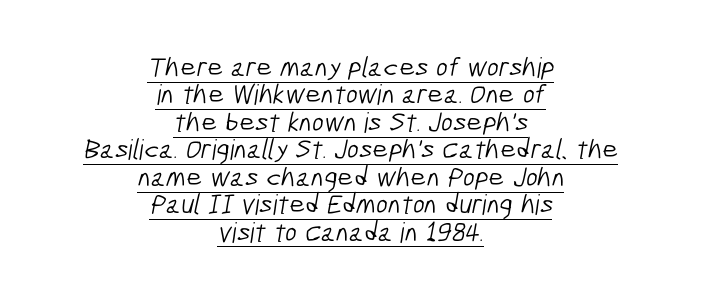
{"serif": "no", "bold": "no", "weight": "light", "width": "condensed", "stroke_contrast": "low", "x_height": "medium", "monospaced": "no", "underline": "yes", "align": "center", "line_spacing": "tight", "line_spacing_ratio": 0.98, "letter_spacing": "normal", "letter_spacing_em": 0.0, "glyph_px": 28}
